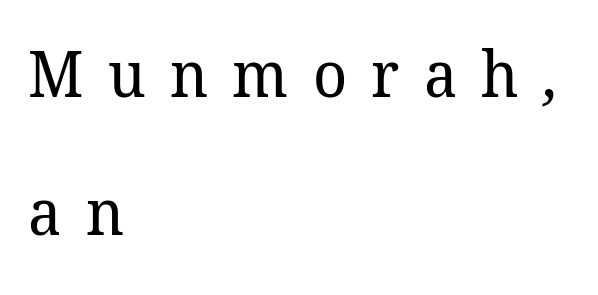
The image shows 64 px regular-weight serif type; set left-aligned, loose line spacing (2.15x), unusually wide letter spacing (+0.38 em), not underlined; low stroke contrast and a medium x-height.
